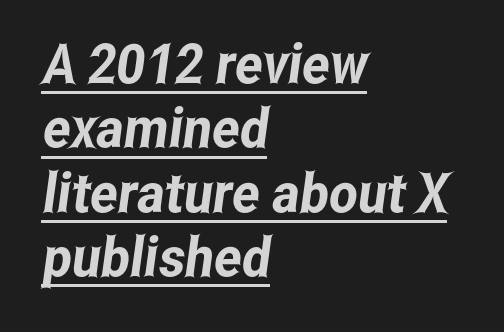
The image shows 55 px condensed sans-serif type; set left-aligned, line spacing 1.17x, normal letter spacing, underlined; low stroke contrast and a medium x-height.
